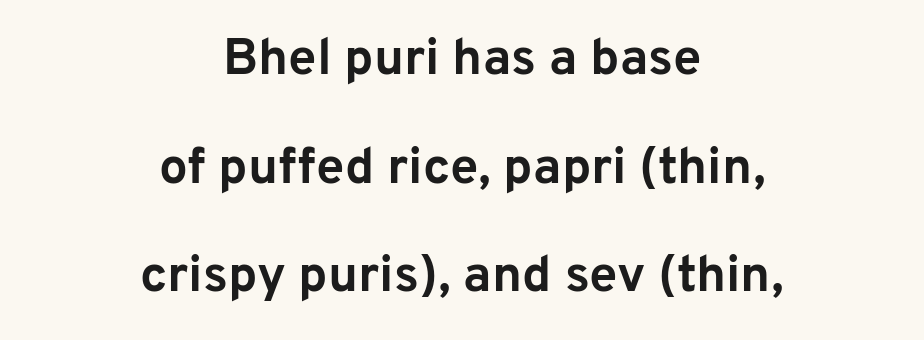
The image shows 51 px bold sans-serif type, upright; set centered, loose line spacing (2.13x), normal letter spacing, not underlined; low stroke contrast and a medium x-height.
